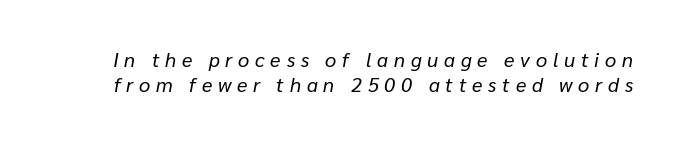
{"italic": "yes", "lean": "right", "slant_degrees": 10, "bold": "no", "underline": "no", "line_spacing": "normal", "line_spacing_ratio": 1.25, "letter_spacing": "wide", "letter_spacing_em": 0.29, "glyph_px": 20}
